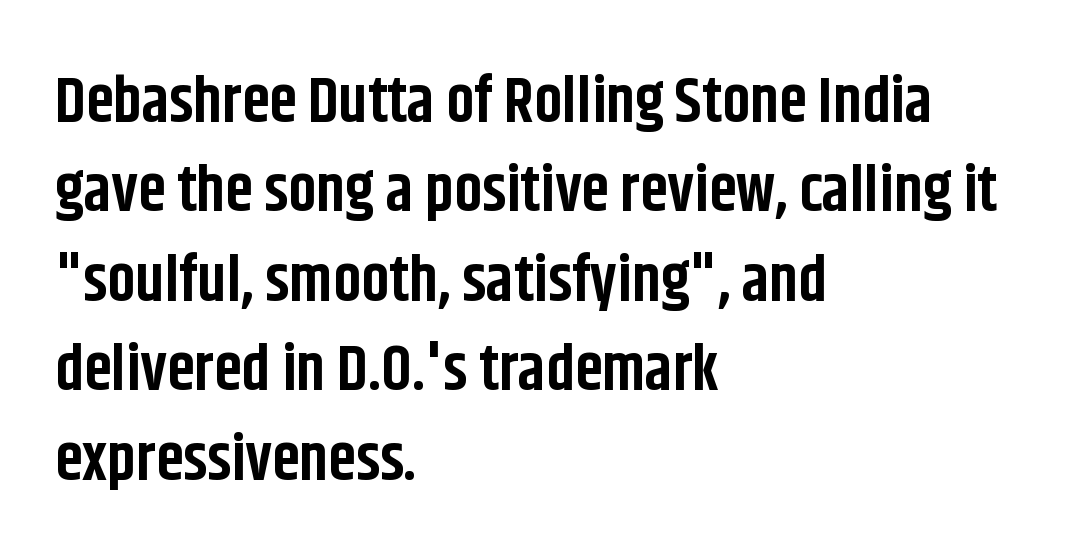
Honestly, the letter spacing is just normal — you wouldn't notice it. In terms of posture, this sample is upright. Vertically, the passage feels balanced, rows spaced as you'd expect. This rendering features lettering with no underline. Do the characters align in a grid? No, the font is proportional.
